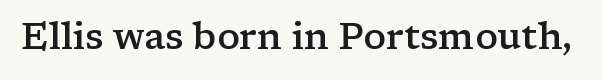
Style check: upright. Unmarked baselines from the first word to the last. In terms of letterspacing, this is plain default setting. Regarding serifs, this sample has them. The rendering uses natural spacing where letterforms have individual widths.
